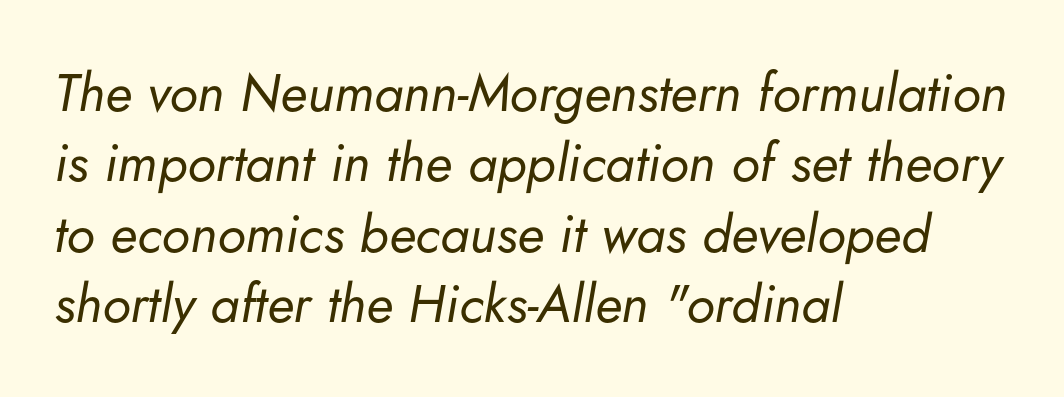
The vertical gap from one line to the next is medium. Letters rest on an invisible, unmarked baseline. Posture: slanted. Looks like regular typesetting: each glyph gets only the width it needs.
